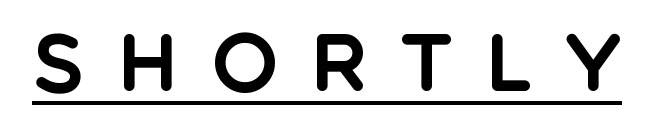
The image shows 79 px sans-serif type, upright; set unusually wide letter spacing (+0.42 em), underlined; a large x-height.
